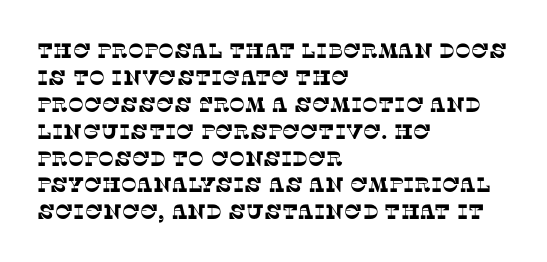
Q: Is the text underlined? A: No.
Q: How is the paragraph aligned? A: Left-aligned.
Q: Is the spacing between letters normal or unusually wide? A: Normal.
Q: Is the spacing between lines tight, normal or loose? A: Normal.
